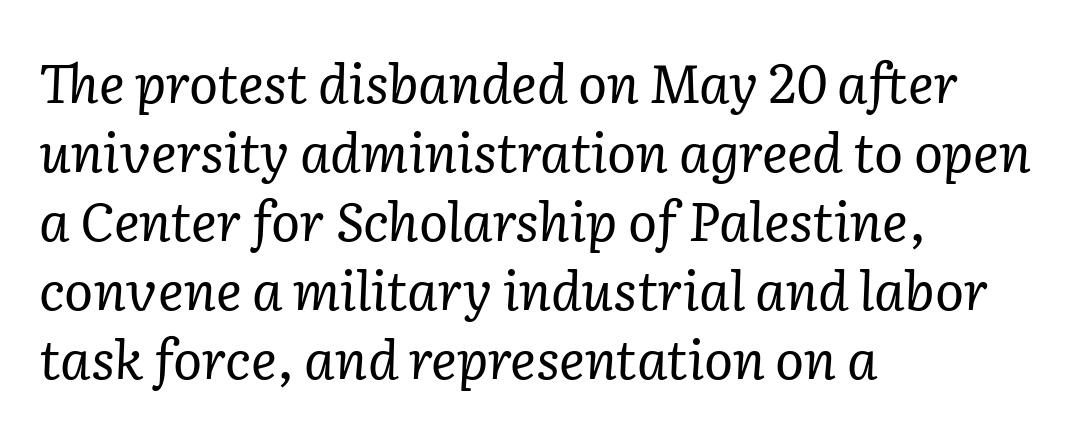
The image shows 54 px regular-weight serif type, italic (leaning right); set left-aligned, normal line spacing (1.28x), normal letter spacing, not underlined; low stroke contrast and a medium x-height.
